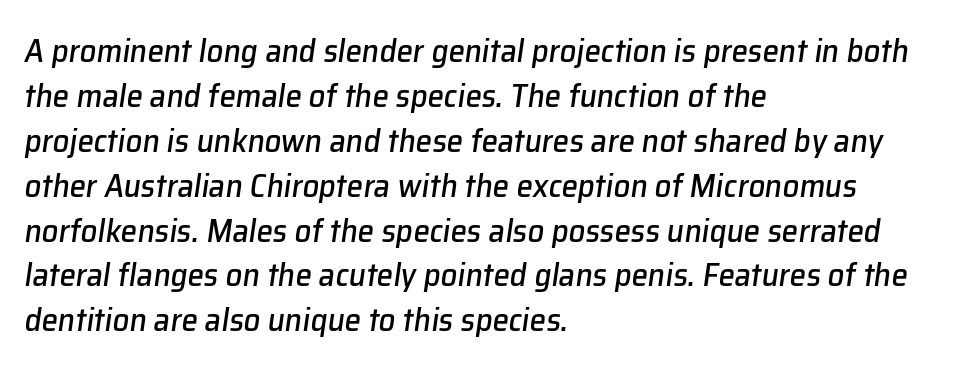
Reading down the block, your eye returns to a fixed left position each line. The passage shown leans; its letterforms are oblique. Words appear dense and cohesive because spacing is normal. The specimen omits any rule beneath the text block's lines. Notice how descenders clear the ascenders below comfortably — that's standard leading. Here the designer chose a conventional face with non-uniform glyph widths.
